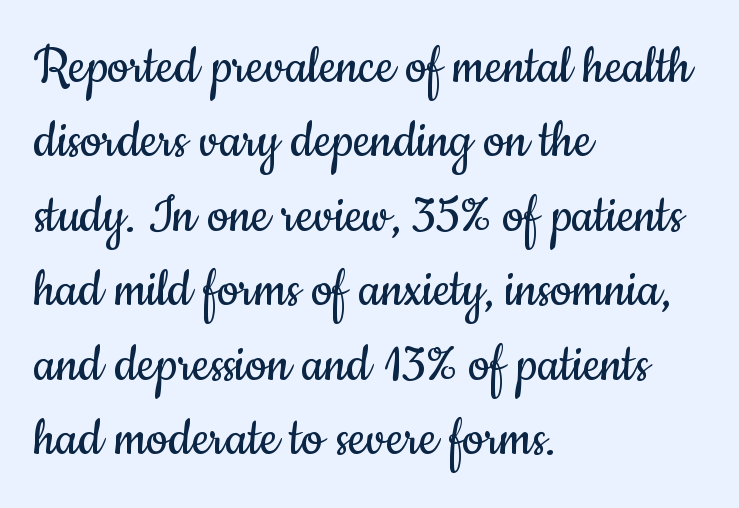
The image shows 60 px regular-weight, condensed sans-serif type; set left-aligned, line spacing 1.24x, normal letter spacing, not underlined; low stroke contrast and a small x-height.
